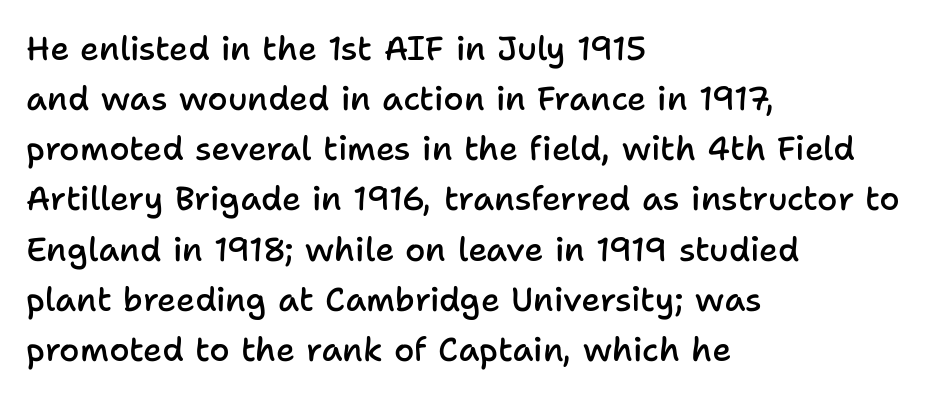
Q: Is the text bold? A: Semi-bold.
Q: Is the text italic (slanted)? A: No, it is upright.
Q: Is the typeface a serif or a sans-serif typeface? A: Sans-serif.
Q: Is the text underlined? A: No.
Q: How is the paragraph aligned? A: Left-aligned.
Q: Is the spacing between letters normal or unusually wide? A: Normal.
Q: Is the spacing between lines tight, normal or loose? A: Normal.
Q: Width (condensed, normal, or wide)? A: Normal.
Q: Stroke contrast? A: Low.
Q: x-height? A: Medium.
Q: Monospaced? A: No.
